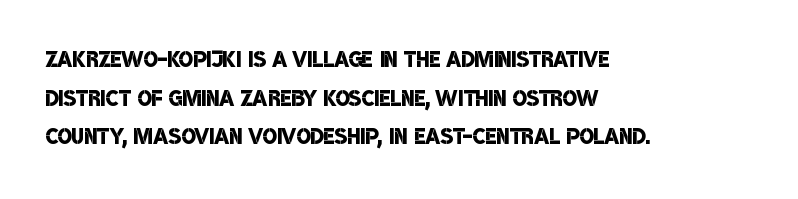
The image shows 30 px semibold, condensed sans-serif type; set left-aligned, normal line spacing (1.29x), normal letter spacing, not underlined; low stroke contrast and a large x-height.
